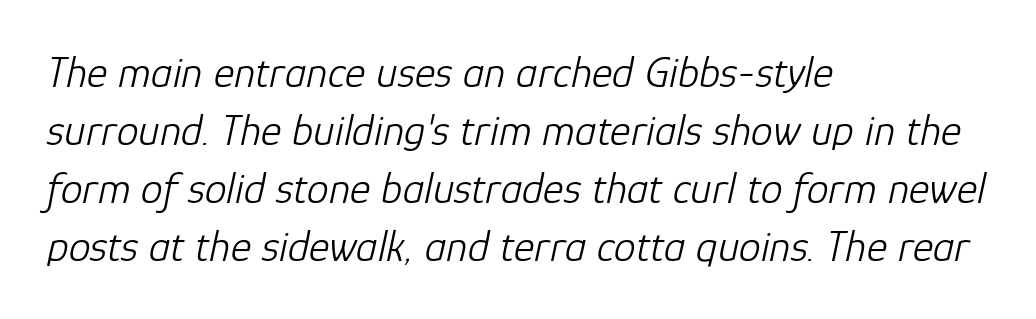
{"italic": "yes", "lean": "right", "slant_degrees": 12, "bold": "no", "weight": "light", "width": "normal", "stroke_contrast": "low", "x_height": "medium", "monospaced": "no", "underline": "no", "align": "left", "line_spacing": "normal", "line_spacing_ratio": 1.32, "letter_spacing": "normal", "letter_spacing_em": 0.0, "glyph_px": 44}
